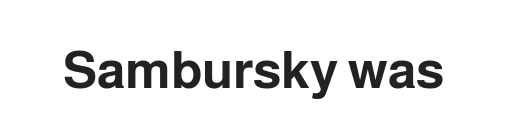
Q: Is the text bold? A: Yes.
Q: Is the text italic (slanted)? A: No, it is upright.
Q: Is the typeface a serif or a sans-serif typeface? A: Sans-serif.
Q: Is the text underlined? A: No.
Q: Is the spacing between letters normal or unusually wide? A: Normal.
Q: Width (condensed, normal, or wide)? A: Normal.
Q: Stroke contrast? A: Low.
Q: x-height? A: Medium.
Q: Monospaced? A: No.
